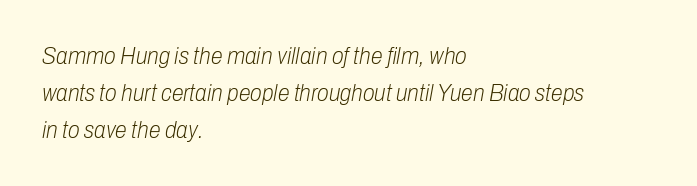
The image shows 24 px text type, italic (leaning right); set left-aligned, normal line spacing (1.54x), normal letter spacing, not underlined.
